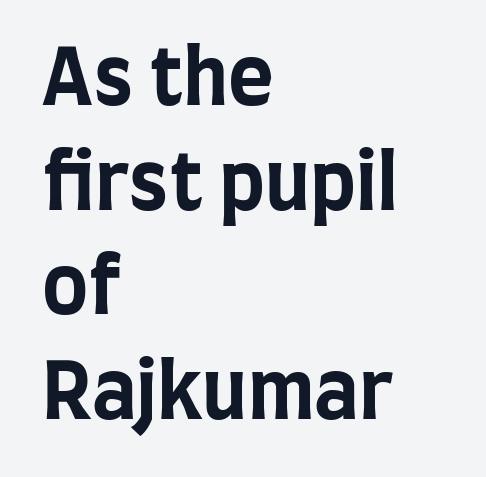
The image shows 78 px bold, condensed sans-serif type, upright; set left-aligned, normal line spacing (1.34x), normal letter spacing, not underlined; low stroke contrast and a large x-height.
